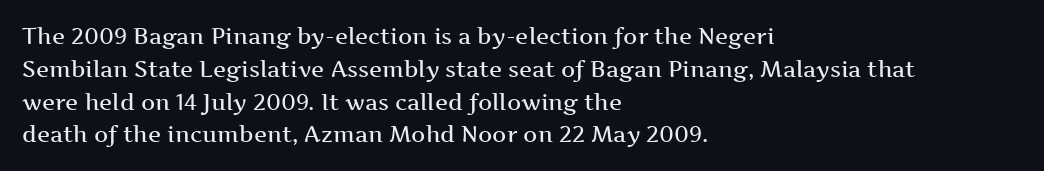
This sample is left-justified, so line endings fall wherever the words run out. Has an underline been added? It has not. The glyphs have the mass of a demibold cut, below bold. Nothing unusual about the tracking: characters are spaced as the font intends.
